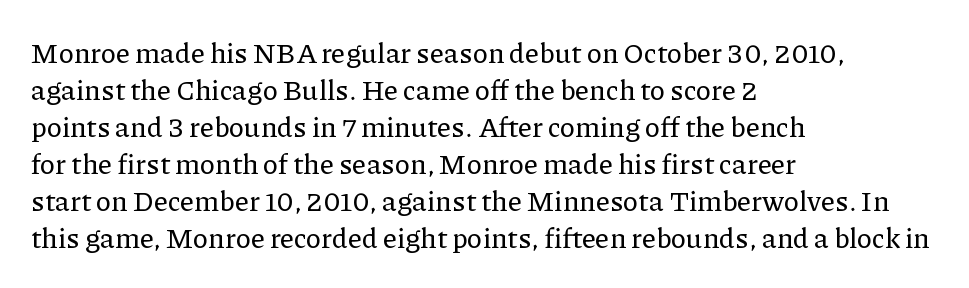
Q: Is the text italic (slanted)? A: No, it is upright.
Q: Is the typeface a serif or a sans-serif typeface? A: Serif.
Q: Is the text underlined? A: No.
Q: How is the paragraph aligned? A: Left-aligned.
Q: Is the spacing between letters normal or unusually wide? A: Normal.
Q: Is the spacing between lines tight, normal or loose? A: Normal.
Q: Width (condensed, normal, or wide)? A: Normal.
Q: Stroke contrast? A: Low.
Q: x-height? A: Medium.
Q: Monospaced? A: No.
